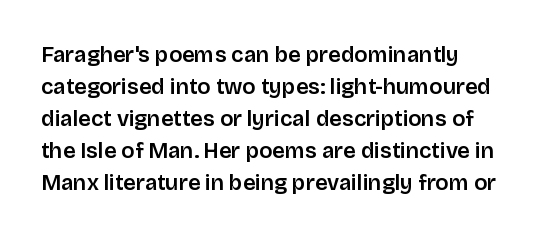
{"italic": "no", "bold": "semi", "underline": "no", "align": "left", "line_spacing": "normal", "line_spacing_ratio": 1.46, "letter_spacing": "normal", "letter_spacing_em": 0.0, "glyph_px": 22}
